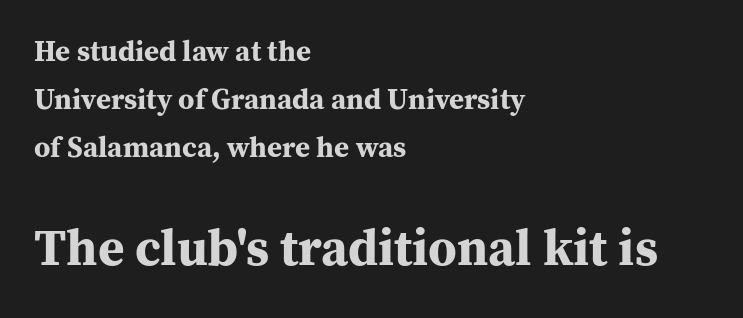
Q: Is the text bold? A: Yes.
Q: Is the text italic (slanted)? A: No, it is upright.
Q: Is the typeface a serif or a sans-serif typeface? A: Serif.
Q: Is the text underlined? A: No.
Q: How is the paragraph aligned? A: Left-aligned.
Q: Is the spacing between letters normal or unusually wide? A: Normal.
Q: Is the spacing between lines tight, normal or loose? A: Normal.
Q: Which block of text is set in a larger size, the first (top) or the second (bottom)? A: The second (bottom) one.
Q: Width (condensed, normal, or wide)? A: Normal.
Q: Stroke contrast? A: Medium.
Q: x-height? A: Medium.
Q: Monospaced? A: No.
